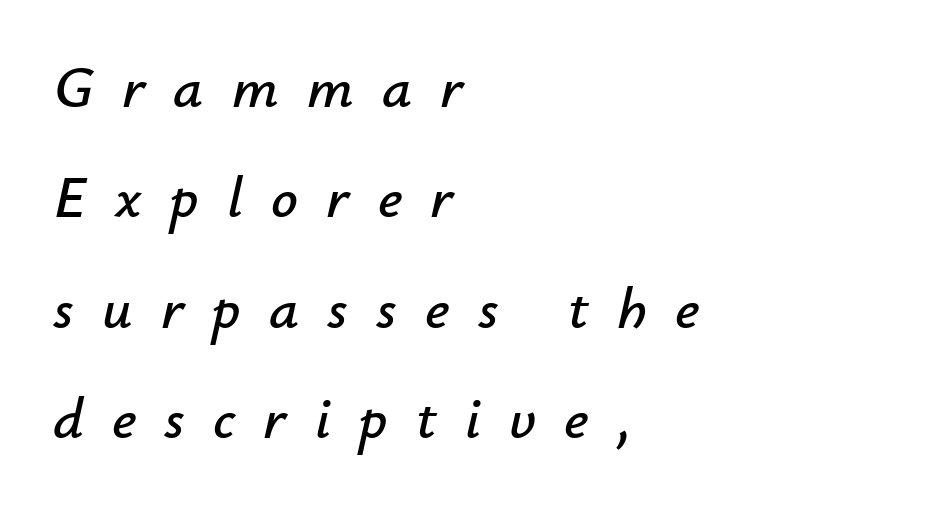
Rendered with sloped, italic letterforms. Does extra space separate the letters? Yes, quite a lot of it. Typeset ragged right — the left edge is the straight one. Descenders are the only things crossing below the line. The rendering uses natural spacing where letterforms have individual widths.
